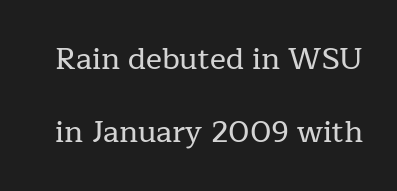
The image shows 30 px serif type, upright; set loose line spacing (2.42x), normal letter spacing, not underlined; low stroke contrast and a medium x-height.
